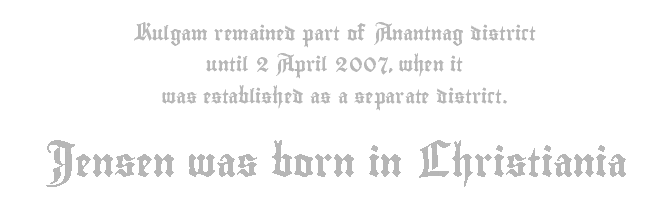
{"italic": "no", "width": "condensed", "x_height": "small", "monospaced": "no", "underline": "no", "align": "center", "line_spacing": "loose", "line_spacing_ratio": 2.24, "letter_spacing": "normal", "letter_spacing_em": 0.0, "larger_block": "second", "size_ratio": 2.0, "glyph_px": 28}
